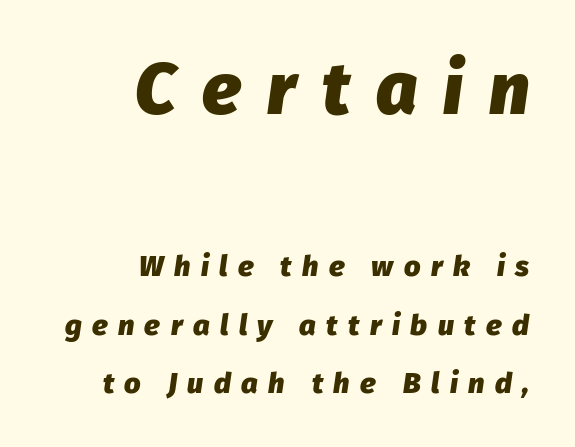
Q: Is the text bold? A: Yes.
Q: Is the text italic (slanted)? A: Yes, it leans right by about 8 degrees.
Q: Is the text underlined? A: No.
Q: How is the paragraph aligned? A: Right-aligned.
Q: Is the spacing between letters normal or unusually wide? A: Unusually wide.
Q: Is the spacing between lines tight, normal or loose? A: Loose.
Q: Which block of text is set in a larger size, the first (top) or the second (bottom)? A: The first (top) one.
Q: Width (condensed, normal, or wide)? A: Normal.
Q: Stroke contrast? A: Low.
Q: x-height? A: Medium.
Q: Monospaced? A: No.
